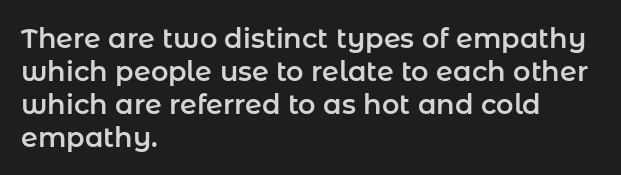
No extra tracking has been applied to these lines. Check the space under the baseline: it is left empty. The font's upright variant was chosen for this text. Casual observation: everything's shoved over to the left.
